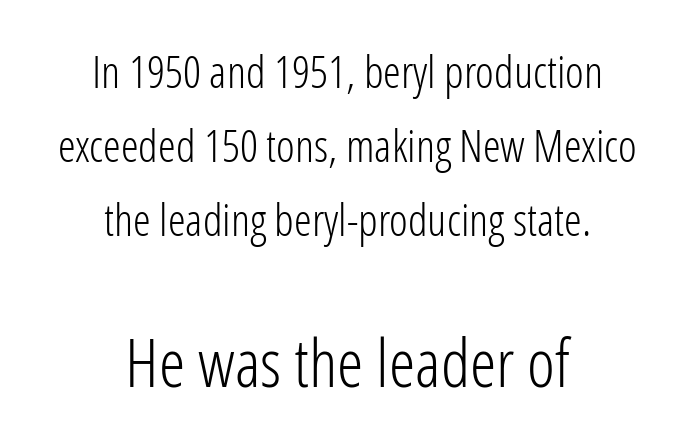
{"serif": "no", "italic": "no", "bold": "no", "weight": "light", "width": "condensed", "stroke_contrast": "low", "x_height": "medium", "monospaced": "no", "underline": "no", "align": "center", "line_spacing": "normal", "line_spacing_ratio": 1.65, "letter_spacing": "normal", "letter_spacing_em": 0.0, "larger_block": "second", "size_ratio": 1.49, "glyph_px": 67}
